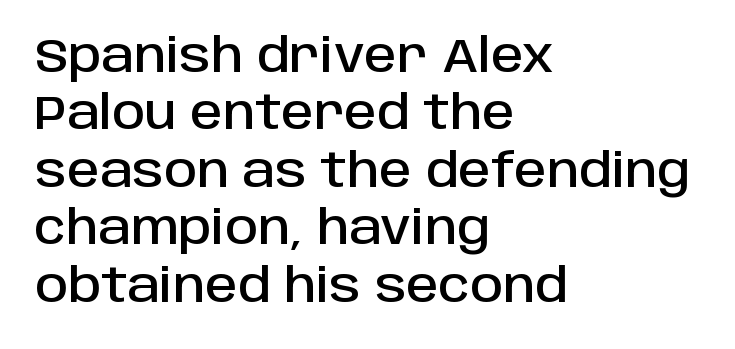
{"serif": "no", "italic": "no", "width": "normal", "stroke_contrast": "low", "x_height": "large", "monospaced": "no", "underline": "no", "align": "left", "line_spacing": "normal", "line_spacing_ratio": 1.25, "letter_spacing": "normal", "letter_spacing_em": 0.0, "glyph_px": 46}
